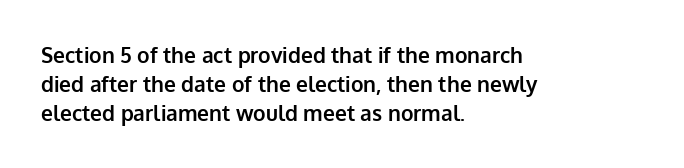
The image shows 21 px bold type, upright; set left-aligned, normal line spacing (1.39x), normal letter spacing, not underlined.
